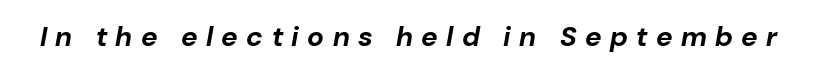
The image shows 28 px bold type, italic (leaning right); set unusually wide letter spacing (+0.3 em), not underlined; low stroke contrast and a medium x-height.
